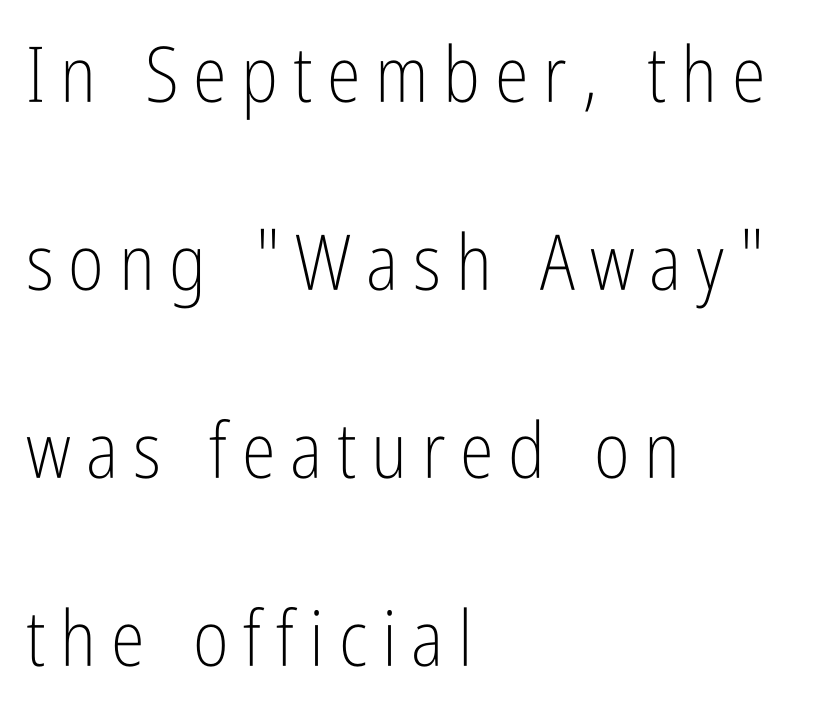
The image shows 77 px light, condensed sans-serif type, upright; set left-aligned, loose line spacing (2.44x), not underlined; low stroke contrast and a medium x-height.
